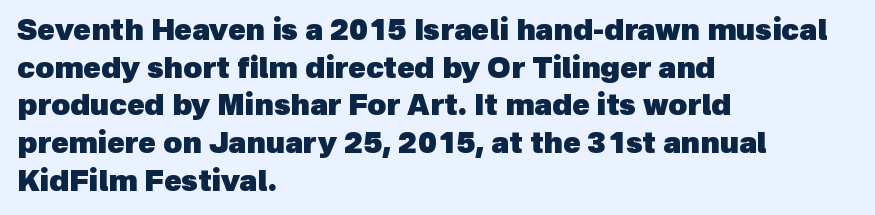
The image shows 29 px heavy sans-serif type; set left-aligned, normal line spacing (1.3x), normal letter spacing, not underlined; a medium x-height.
